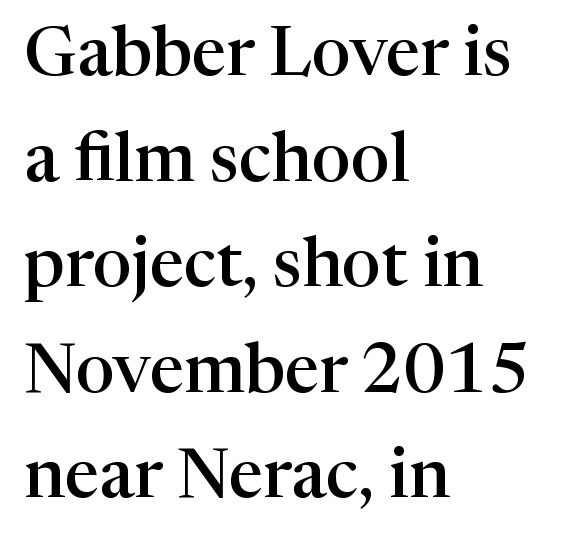
{"serif": "yes", "italic": "no", "bold": "semi", "weight": "semibold", "width": "normal", "stroke_contrast": "high", "x_height": "medium", "monospaced": "no", "underline": "no", "align": "left", "line_spacing": "normal", "line_spacing_ratio": 1.53, "letter_spacing": "normal", "letter_spacing_em": 0.0, "glyph_px": 69}
